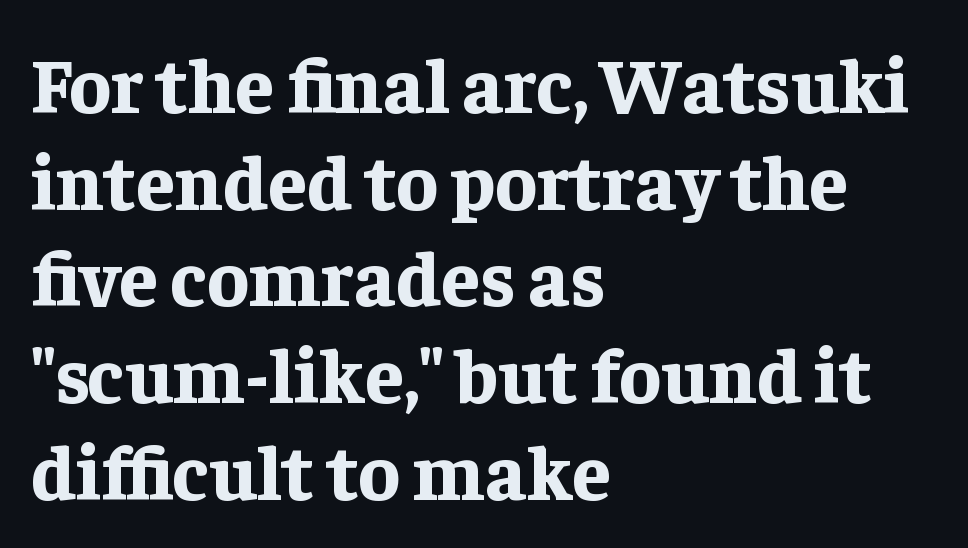
{"serif": "yes", "italic": "no", "bold": "yes", "weight": "bold", "width": "normal", "stroke_contrast": "low", "x_height": "medium", "monospaced": "no", "underline": "no", "align": "left", "line_spacing_ratio": 1.24, "letter_spacing": "normal", "letter_spacing_em": 0.0, "glyph_px": 78}
